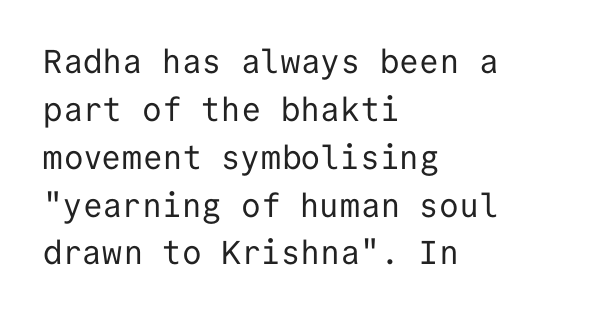
The image shows 33 px regular-weight sans-serif type, upright, monospaced; set left-aligned, normal line spacing (1.45x), normal letter spacing, not underlined; low stroke contrast and a medium x-height.
